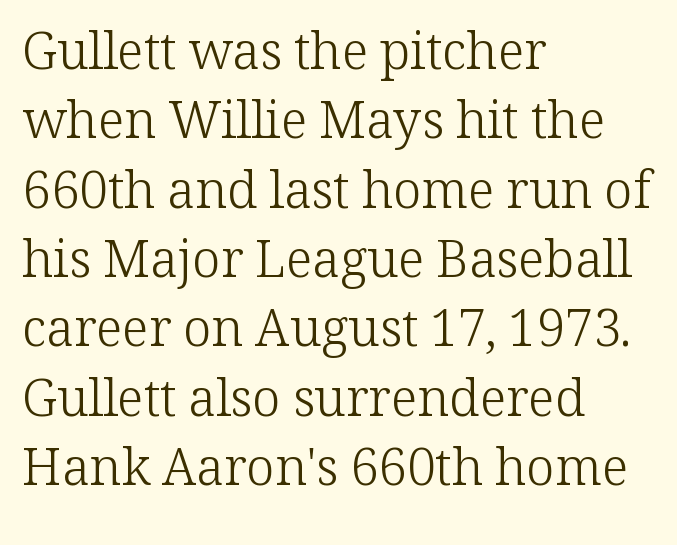
The horizontal fit of the characters is conventional and even. The lettering stays uniformly vertical, giving the passage a roman look. This reads as an unemphasized weight, regular at the heaviest. Regarding leading, the lines here are spaced in the standard way. Type without underlining. The ragged edge is on the right, which tells us the setting is flush left.
